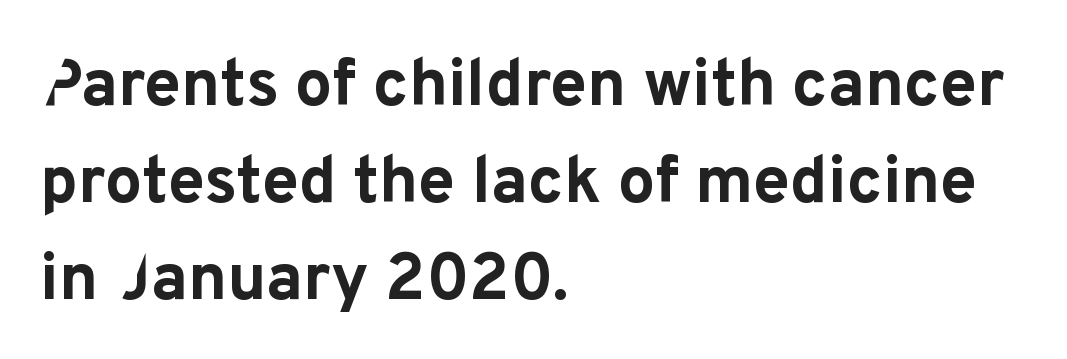
The image shows 66 px bold sans-serif type, upright; set left-aligned, normal line spacing (1.47x), normal letter spacing, not underlined; low stroke contrast and a medium x-height.
